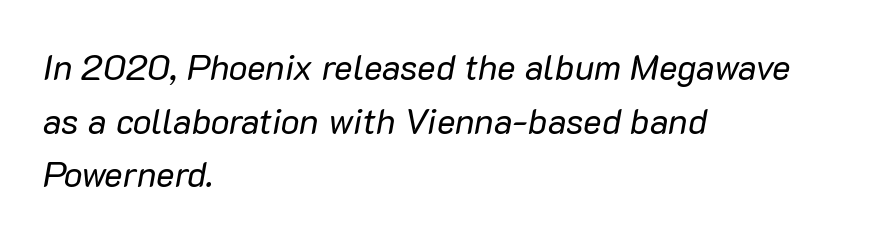
Q: Is the text bold? A: No.
Q: Is the text italic (slanted)? A: Yes, it leans right by about 10 degrees.
Q: Is the text underlined? A: No.
Q: How is the paragraph aligned? A: Left-aligned.
Q: Is the spacing between letters normal or unusually wide? A: Normal.
Q: Is the spacing between lines tight, normal or loose? A: Normal.
Q: Width (condensed, normal, or wide)? A: Normal.
Q: Stroke contrast? A: Low.
Q: x-height? A: Medium.
Q: Monospaced? A: No.
